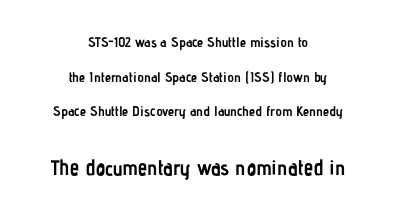
The space beneath each line is pristine and unruled. Is the letter spacing exaggerated? No — it looks like the ordinary default. The font's upright variant was chosen for this text. Leftover space on each line is divided equally before and after the words. These two chunks differ in scale, with the bottom chunk taking the larger measure.
